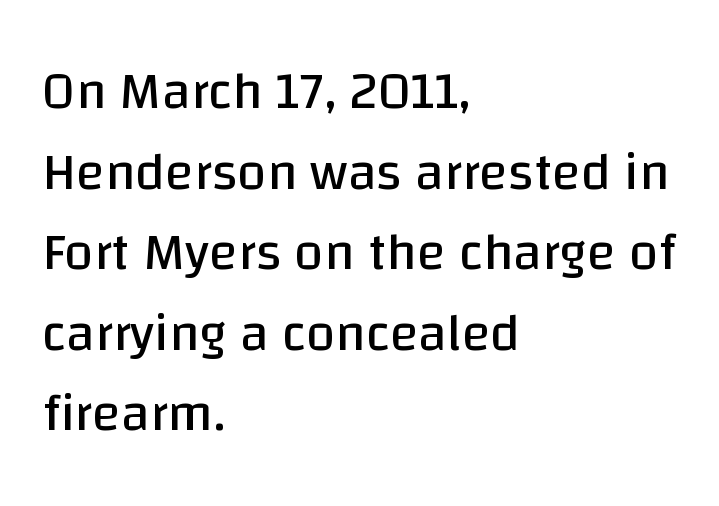
The image shows 53 px regular-weight sans-serif type, upright; set left-aligned, normal line spacing (1.52x), normal letter spacing, not underlined; low stroke contrast and a large x-height.
